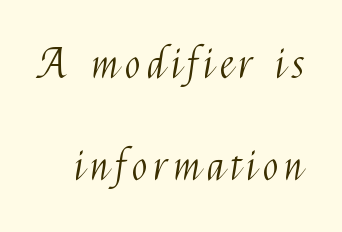
These glyphs show unthickened strokes, regular width or finer. Notice the wide empty band between every row — that's loose leading. The letters advance in unequal steps, a hallmark of proportional type. Look at the bottom of the vertical strokes: they stop flat, with no serifs. Honestly, there is no underline to notice here at all.
